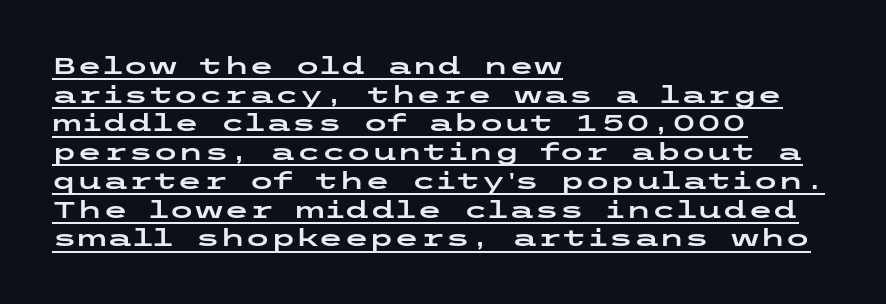
{"italic": "no", "underline": "yes", "align": "left", "line_spacing": "normal", "line_spacing_ratio": 1.25, "letter_spacing": "normal", "letter_spacing_em": 0.0, "glyph_px": 23}
